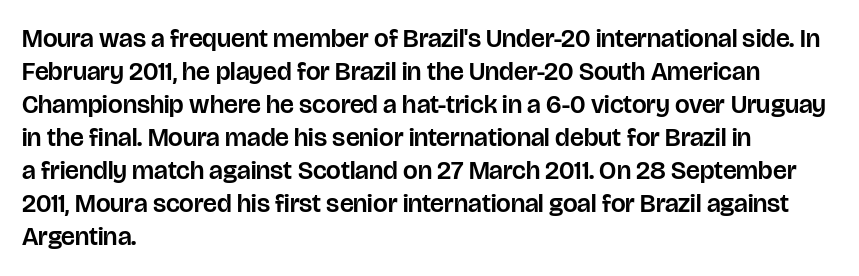
Q: Is the text italic (slanted)? A: No, it is upright.
Q: Is the text underlined? A: No.
Q: How is the paragraph aligned? A: Left-aligned.
Q: Is the spacing between letters normal or unusually wide? A: Normal.
Q: Is the spacing between lines tight, normal or loose? A: Normal.
